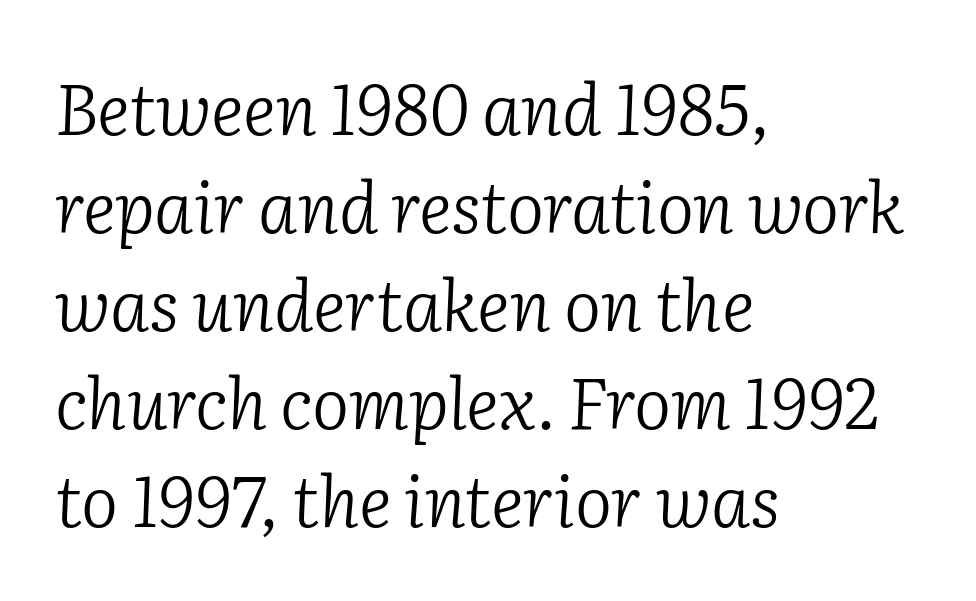
Q: Is the text bold? A: No.
Q: Is the text italic (slanted)? A: Yes, it leans right by about 2 degrees.
Q: Is the typeface a serif or a sans-serif typeface? A: Serif.
Q: Is the text underlined? A: No.
Q: How is the paragraph aligned? A: Left-aligned.
Q: Is the spacing between letters normal or unusually wide? A: Normal.
Q: Is the spacing between lines tight, normal or loose? A: Normal.
Q: Width (condensed, normal, or wide)? A: Normal.
Q: Stroke contrast? A: Low.
Q: x-height? A: Medium.
Q: Monospaced? A: No.
